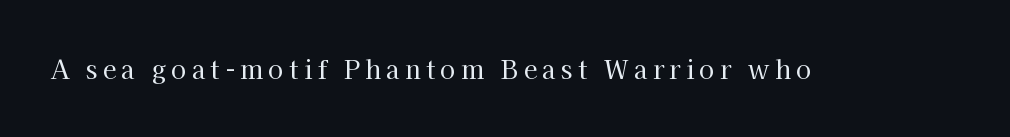
The image shows 25 px text type, upright; set unusually wide letter spacing (+0.21 em), not underlined.
